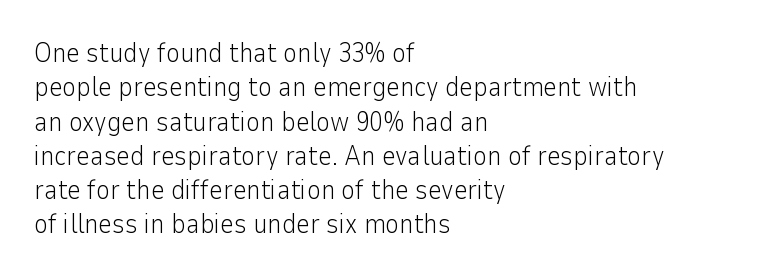
The letterforms sit at book weight or below. Honestly, the letter spacing is just normal — you wouldn't notice it. The type sits square on the baseline with zero lean. Unmarked baselines from the first word to the last. The text block is weighted toward the left margin, trailing off unevenly rightward. The designer left line spacing at the default.
